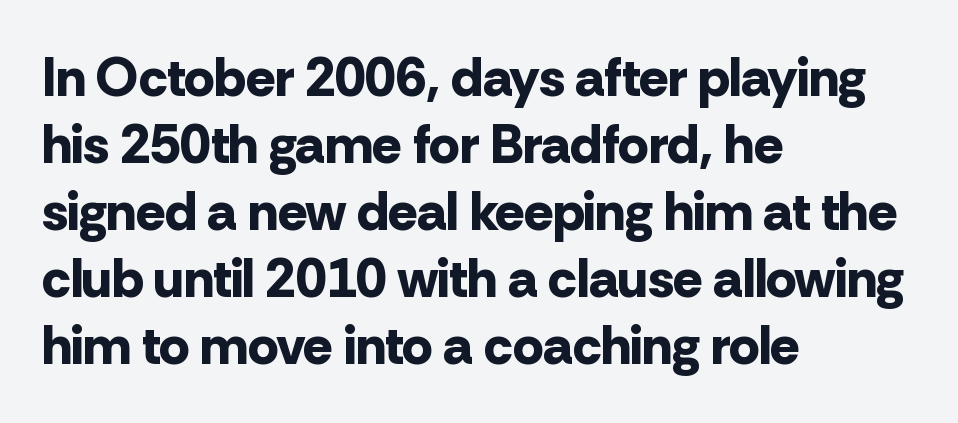
Q: Is the text bold? A: Yes.
Q: Is the text italic (slanted)? A: No, it is upright.
Q: Is the typeface a serif or a sans-serif typeface? A: Sans-serif.
Q: Is the text underlined? A: No.
Q: How is the paragraph aligned? A: Left-aligned.
Q: Is the spacing between letters normal or unusually wide? A: Normal.
Q: Width (condensed, normal, or wide)? A: Normal.
Q: Stroke contrast? A: Low.
Q: x-height? A: Medium.
Q: Monospaced? A: No.
